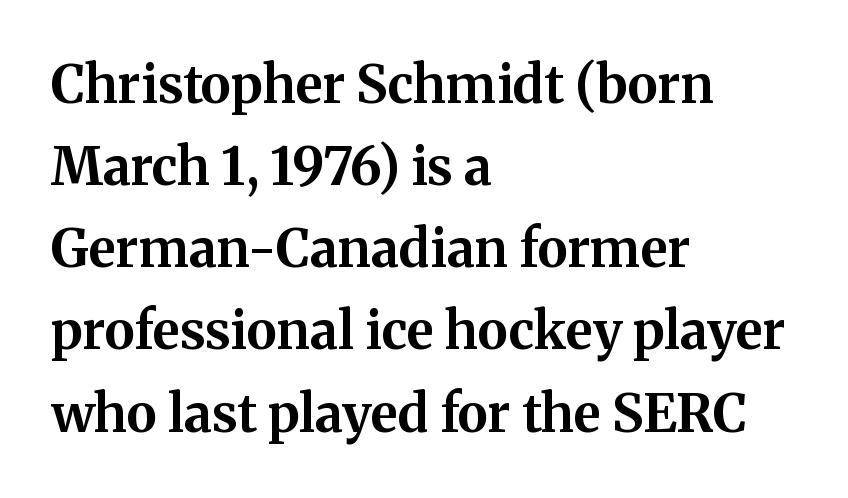
Q: Is the text bold? A: Yes.
Q: Is the text italic (slanted)? A: No, it is upright.
Q: Is the typeface a serif or a sans-serif typeface? A: Serif.
Q: Is the text underlined? A: No.
Q: How is the paragraph aligned? A: Left-aligned.
Q: Is the spacing between letters normal or unusually wide? A: Normal.
Q: Is the spacing between lines tight, normal or loose? A: Normal.
Q: Width (condensed, normal, or wide)? A: Normal.
Q: Stroke contrast? A: Medium.
Q: x-height? A: Medium.
Q: Monospaced? A: No.
